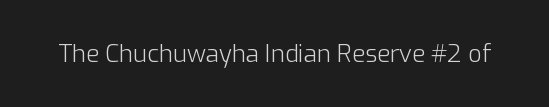
The image shows 24 px text type, upright; set normal letter spacing, not underlined.
